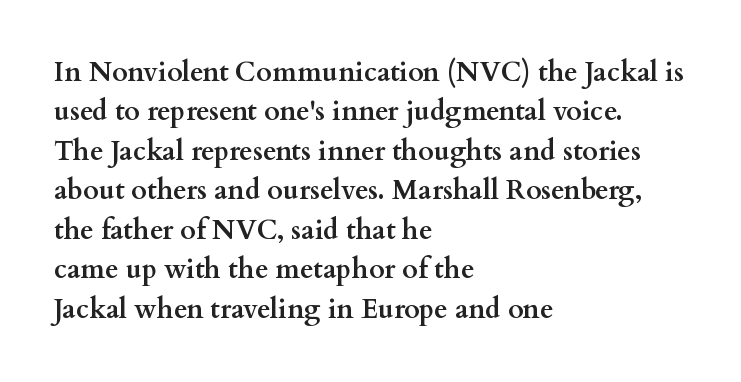
The line texture is even and compact thanks to regular tracking. Notice how the passage keeps a crisp vertical edge on the left only. Rendered with straight, roman letterforms. A bare baseline throughout the passage. One glance says typical: line gaps are just what's usual.
